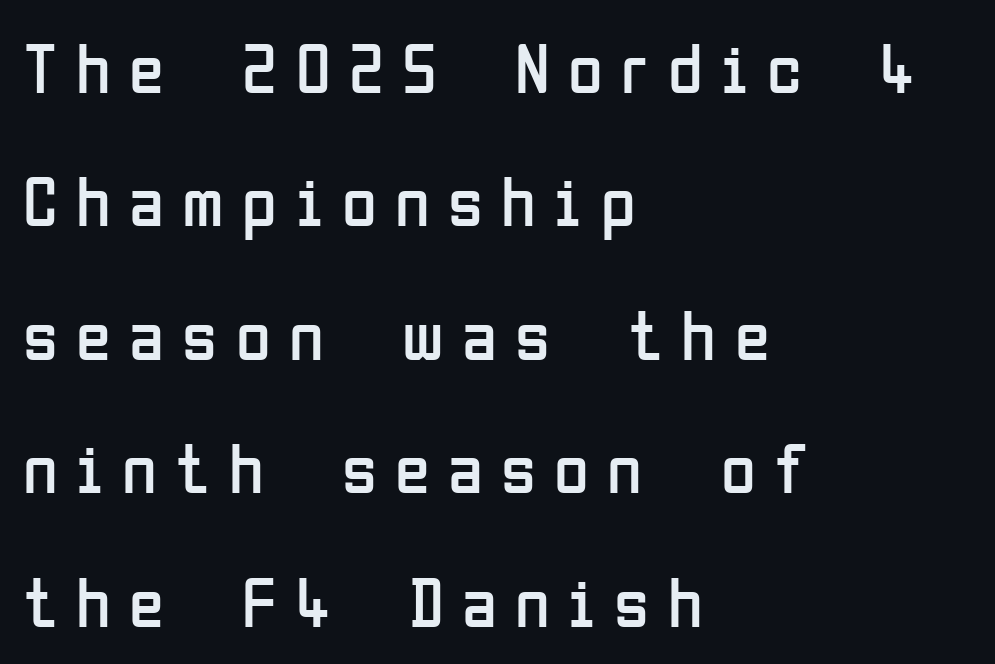
The gaps between neighbouring characters are conspicuously large. Ordinary non-slanted type is in use. Alignment: flush left. The letters advance in unequal steps, a hallmark of proportional type. A light-to-regular cut is what we see here. Each row of text sits above clean, open space.
